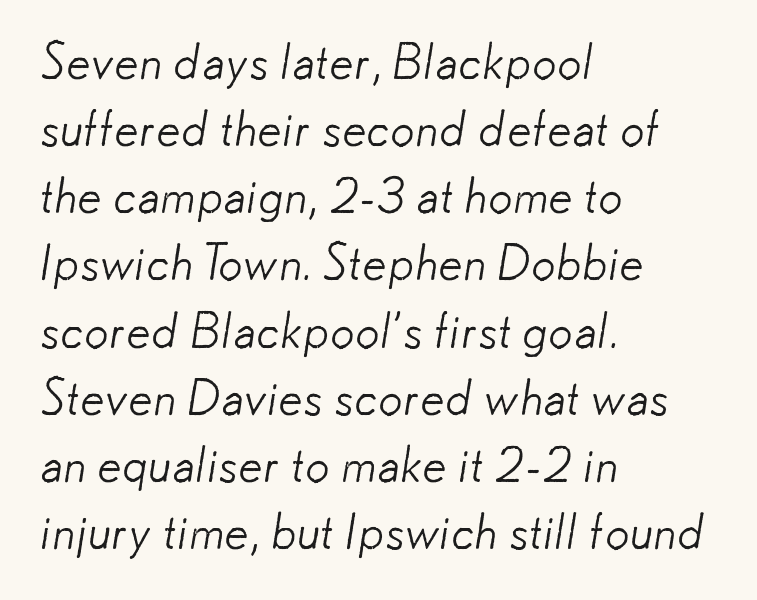
The image shows 49 px light sans-serif type; set left-aligned, normal line spacing (1.37x), normal letter spacing, not underlined; low stroke contrast and a small x-height.
